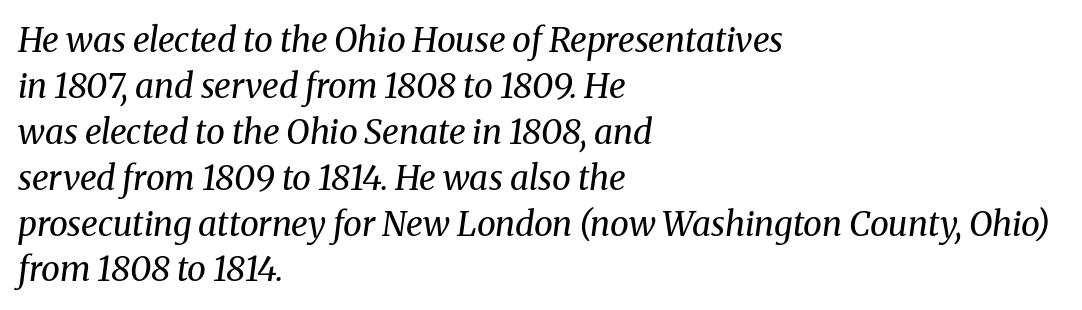
The image shows 34 px regular-weight serif type, italic (leaning right); set left-aligned, normal line spacing (1.35x), normal letter spacing, not underlined; medium stroke contrast and a medium x-height.
